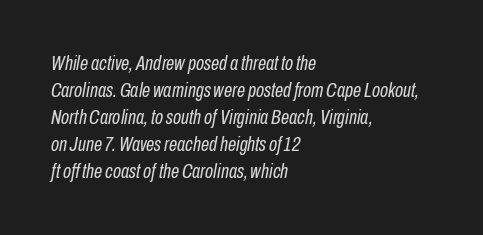
The image shows 21 px text type, italic (leaning right); set left-aligned, normal line spacing (1.29x), normal letter spacing, not underlined.
